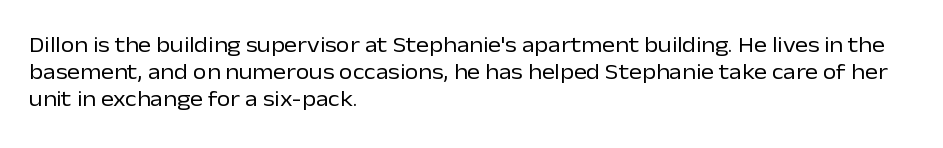
Honestly, the letter spacing is just normal — you wouldn't notice it. A student would call this left alignment; a typographer would say flush left, rag right. The font sits on the lighter half of the weight spectrum, regular included. Just letters on the line, the space beneath them empty.
